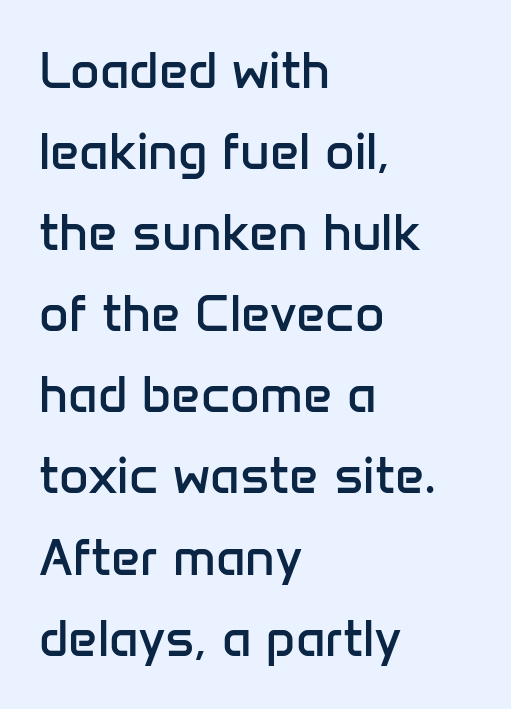
The image shows 51 px regular-weight sans-serif type, upright; set left-aligned, normal line spacing (1.59x), normal letter spacing, not underlined; low stroke contrast and a medium x-height.
